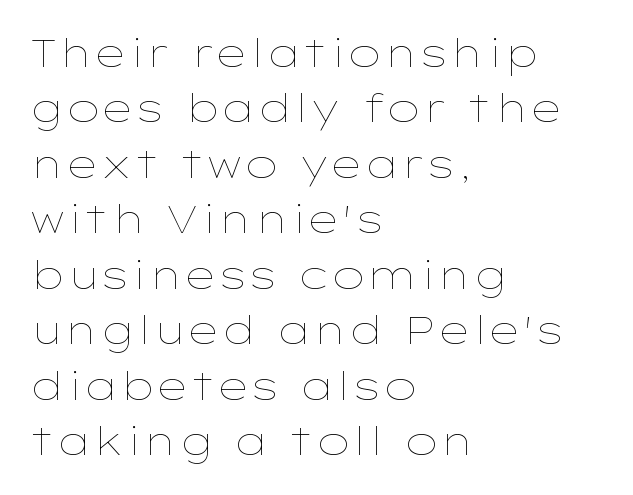
The image shows 38 px thin, wide type, upright; set left-aligned, normal line spacing (1.46x), normal letter spacing, not underlined; low stroke contrast and a medium x-height.
